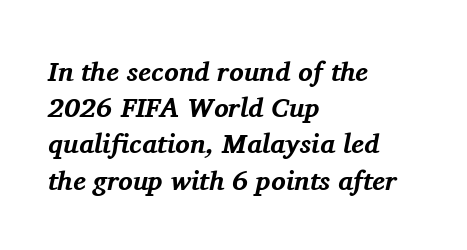
The image shows 27 px bold type, italic (leaning right); set left-aligned, normal line spacing (1.34x), normal letter spacing, not underlined.
